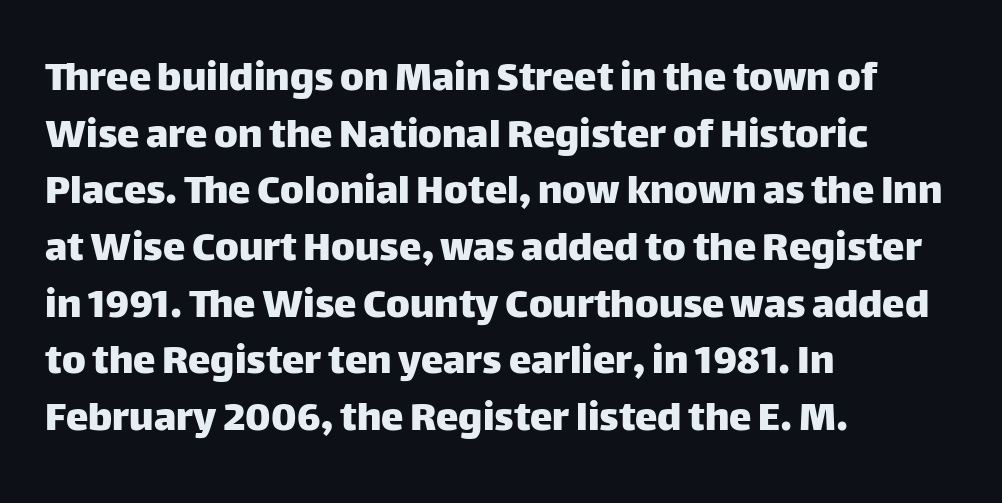
The image shows 45 px sans-serif type, upright; set left-aligned, normal line spacing (1.26x), normal letter spacing, not underlined; low stroke contrast and a large x-height.
